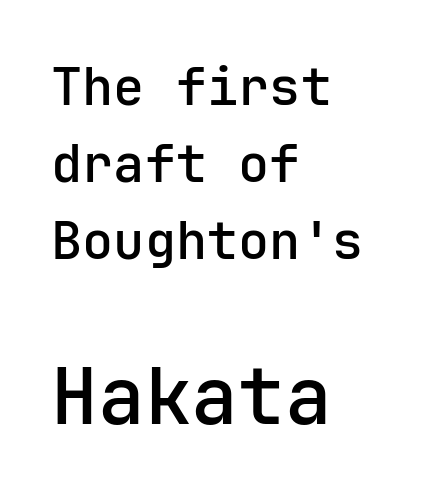
{"serif": "no", "italic": "no", "width": "normal", "stroke_contrast": "low", "x_height": "medium", "monospaced": "yes", "underline": "no", "align": "left", "line_spacing": "normal", "line_spacing_ratio": 1.48, "letter_spacing": "normal", "letter_spacing_em": 0.0, "larger_block": "second", "size_ratio": 1.5, "glyph_px": 78}
